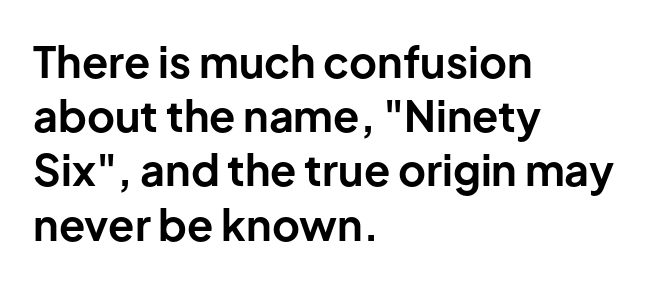
{"serif": "no", "italic": "no", "bold": "yes", "weight": "bold", "width": "normal", "stroke_contrast": "low", "x_height": "medium", "monospaced": "no", "underline": "no", "align": "left", "line_spacing": "normal", "line_spacing_ratio": 1.26, "letter_spacing": "normal", "letter_spacing_em": 0.0, "glyph_px": 43}
